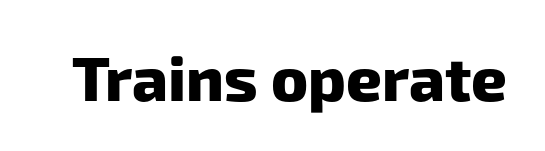
Descenders are the only things crossing below the line. Between one letter and the next there's only the usual sliver of space. You'd pick this weight for a headline — it's a proper bold. Each letter's strokes conclude bluntly, with no projecting serifs. Do the characters align in a grid? No, the font is proportional.
